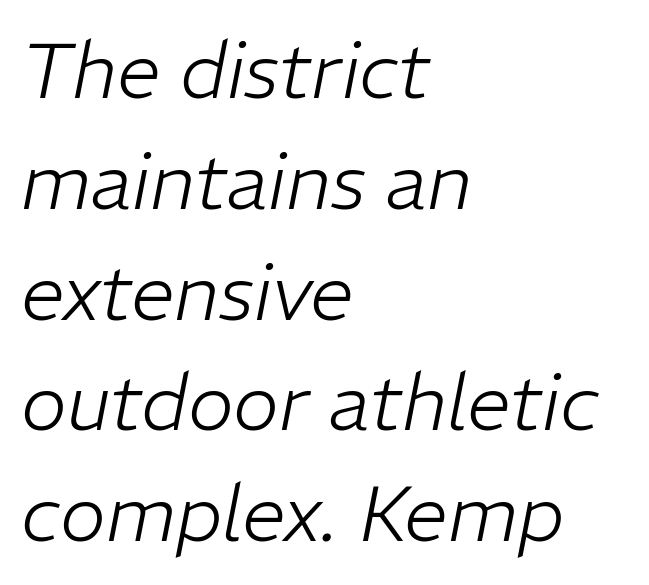
The image shows 78 px light type, italic (leaning right); set left-aligned, normal line spacing (1.42x), normal letter spacing, not underlined; low stroke contrast and a medium x-height.
